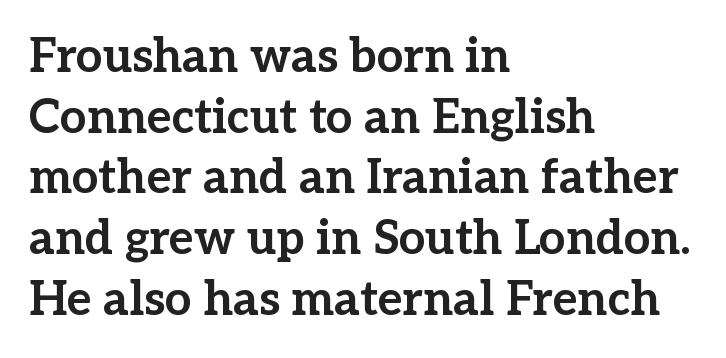
You could call the tracking neutral — neither tight nor loose. Strokes here are thick enough to call this a true bold. You can tell it's not italic because the verticals are truly vertical. Varying glyph widths throughout — classic text-font behaviour. This is serif lettering, the kind often seen in printed books.
